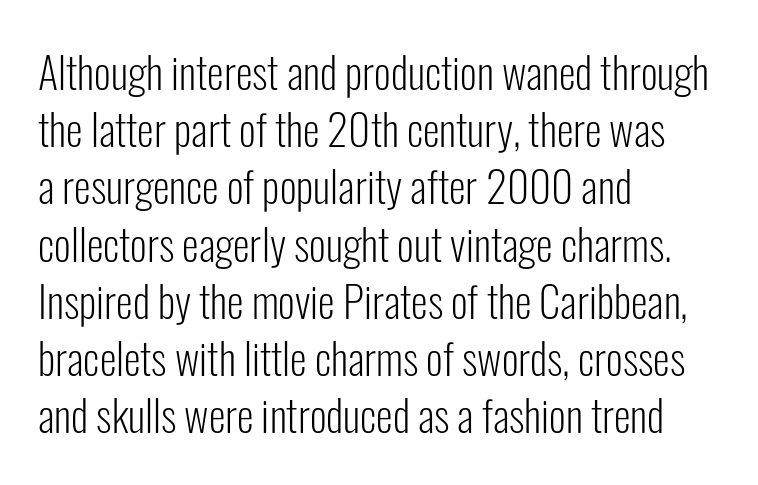
Q: Is the text bold? A: No.
Q: Is the text italic (slanted)? A: No, it is upright.
Q: Is the typeface a serif or a sans-serif typeface? A: Sans-serif.
Q: Is the text underlined? A: No.
Q: How is the paragraph aligned? A: Left-aligned.
Q: Is the spacing between letters normal or unusually wide? A: Normal.
Q: Is the spacing between lines tight, normal or loose? A: Normal.
Q: Width (condensed, normal, or wide)? A: Condensed.
Q: Stroke contrast? A: Low.
Q: x-height? A: Medium.
Q: Monospaced? A: No.
